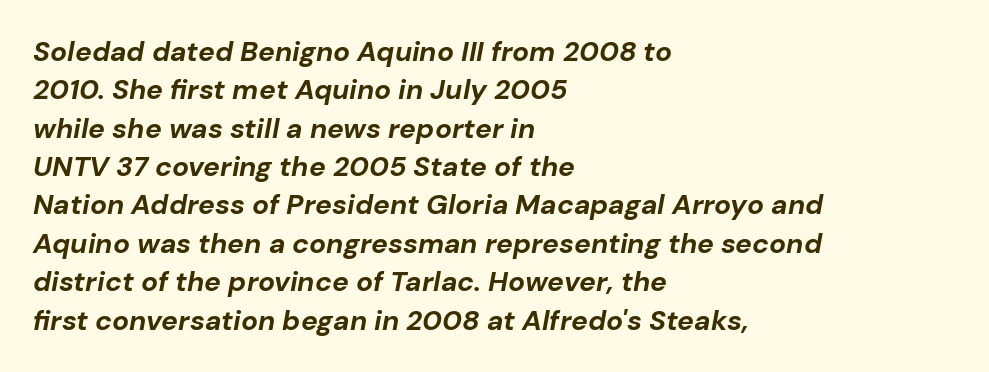
The image shows 28 px bold type, italic (leaning right); set left-aligned, normal line spacing (1.37x), normal letter spacing, not underlined; low stroke contrast and a medium x-height.
